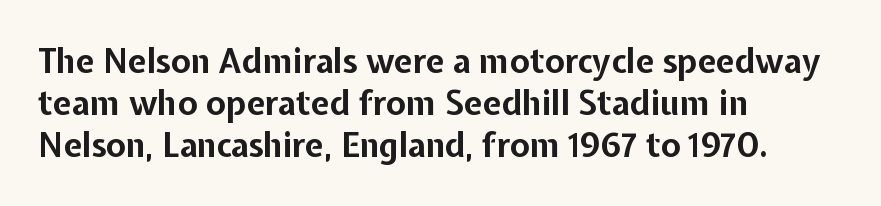
Q: Is the text bold? A: Yes.
Q: Is the text italic (slanted)? A: No, it is upright.
Q: Is the typeface a serif or a sans-serif typeface? A: Sans-serif.
Q: Is the text underlined? A: No.
Q: How is the paragraph aligned? A: Left-aligned.
Q: Is the spacing between letters normal or unusually wide? A: Normal.
Q: Is the spacing between lines tight, normal or loose? A: Normal.
Q: Width (condensed, normal, or wide)? A: Normal.
Q: Stroke contrast? A: Low.
Q: x-height? A: Medium.
Q: Monospaced? A: No.
